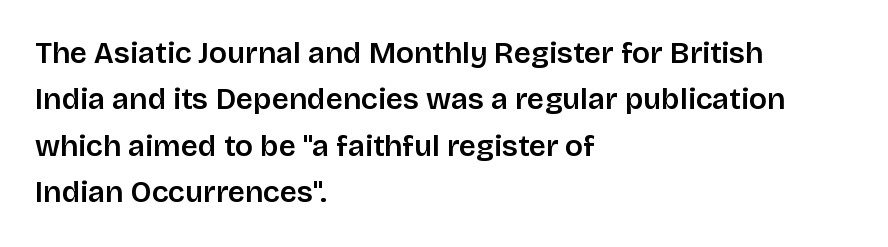
The image shows 30 px sans-serif type, upright; set left-aligned, normal line spacing (1.55x), normal letter spacing, not underlined; low stroke contrast and a large x-height.
